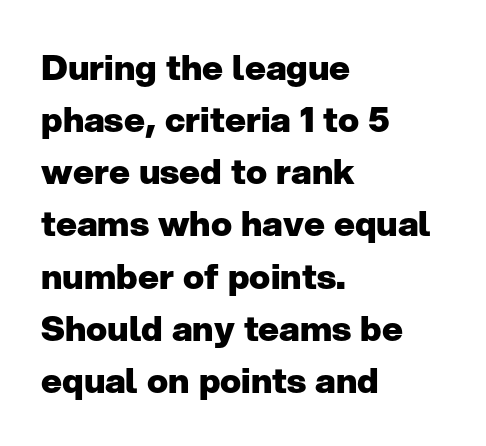
In terms of letterspacing, this is plain default setting. I'd call this a sans setting — the letters go barefoot. Here the designer chose a conventional face with non-uniform glyph widths. Bold? Absolutely — the strokes are thick and heavy. Compared with typical paragraphs, the rows here are spaced about the same. These lines were composed using upright roman letters.
